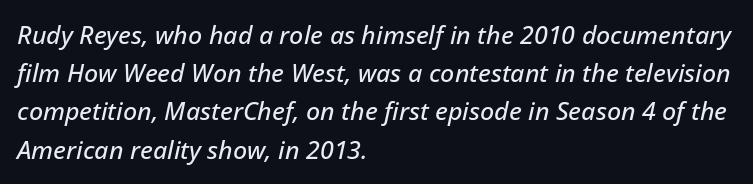
Italic: yes, the glyphs are oblique. The block of text has a typical density, with ordinary space between rows. Has an underline been added? It has not. Caption: multi-line text, flush left, ragged right.
